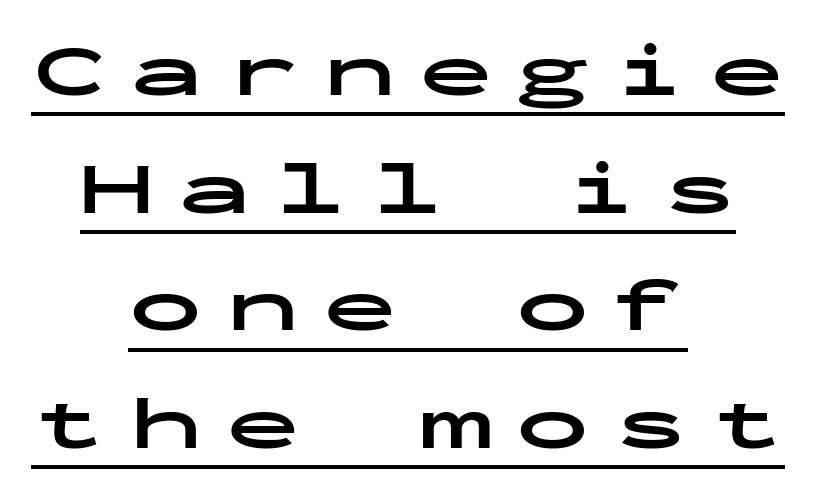
The image shows 74 px bold, wide sans-serif type, upright, monospaced; set centered, normal line spacing (1.59x), unusually wide letter spacing (+0.31 em), underlined; low stroke contrast and a medium x-height.
